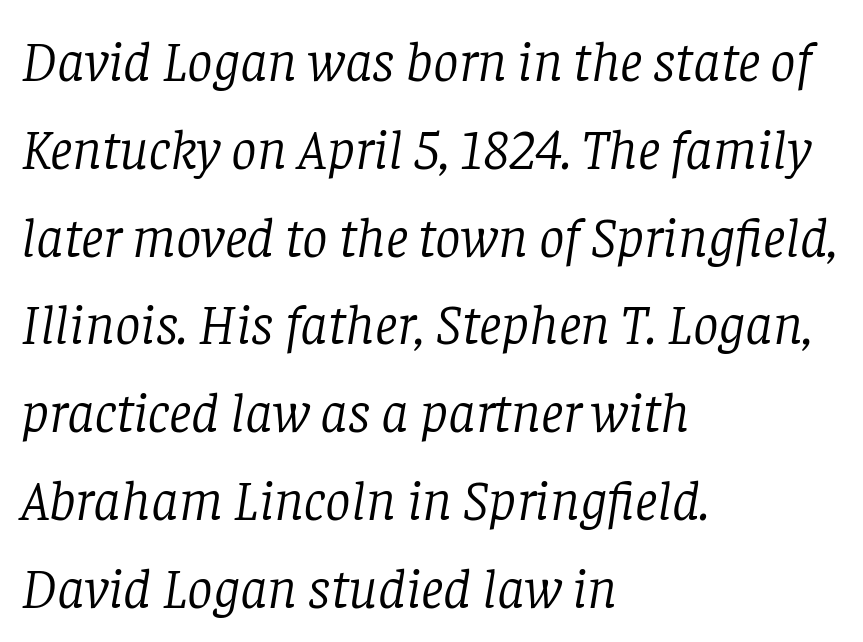
The image shows 57 px light serif type, italic (leaning right); set left-aligned, normal line spacing (1.54x), normal letter spacing, not underlined; low stroke contrast and a large x-height.
